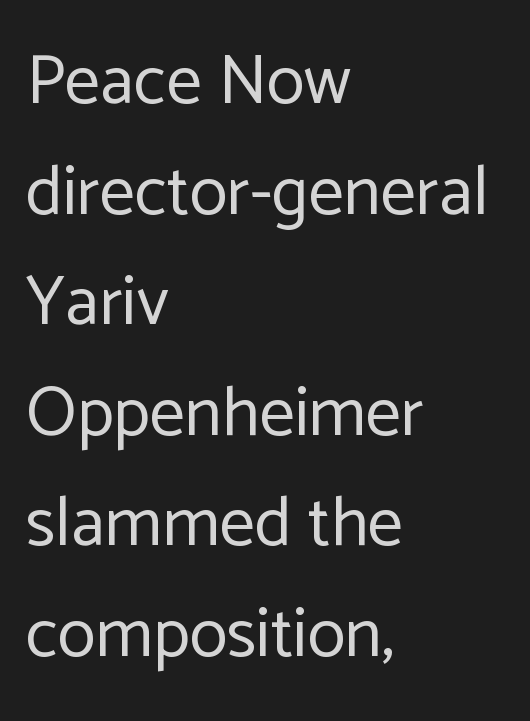
Q: Is the text bold? A: No.
Q: Is the text italic (slanted)? A: No, it is upright.
Q: Is the typeface a serif or a sans-serif typeface? A: Sans-serif.
Q: Is the text underlined? A: No.
Q: How is the paragraph aligned? A: Left-aligned.
Q: Is the spacing between letters normal or unusually wide? A: Normal.
Q: Is the spacing between lines tight, normal or loose? A: Normal.
Q: Width (condensed, normal, or wide)? A: Normal.
Q: Stroke contrast? A: Low.
Q: x-height? A: Medium.
Q: Monospaced? A: No.
